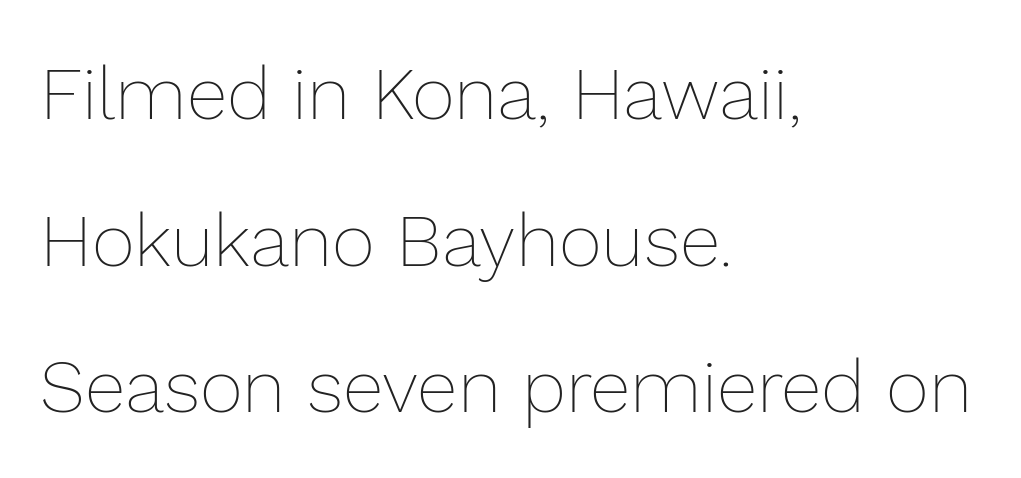
{"italic": "no", "bold": "no", "weight": "thin", "width": "normal", "stroke_contrast": "low", "x_height": "medium", "monospaced": "no", "underline": "no", "align": "left", "line_spacing": "loose", "line_spacing_ratio": 1.98, "letter_spacing": "normal", "letter_spacing_em": 0.0, "glyph_px": 74}
